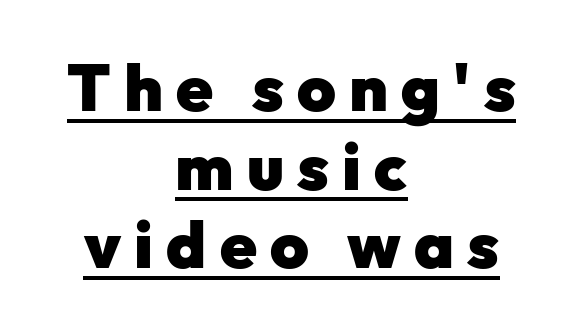
The image shows 66 px heavy sans-serif type, upright; set centered, line spacing 1.19x, unusually wide letter spacing (+0.2 em), underlined; low stroke contrast and a medium x-height.
